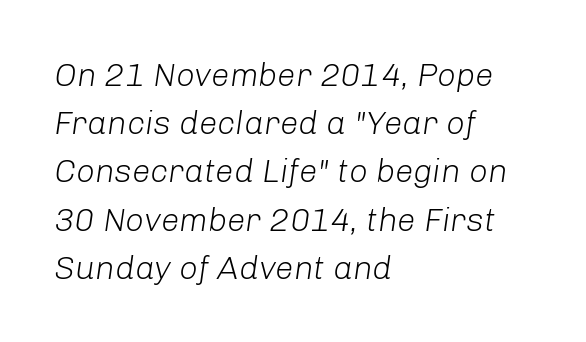
Q: Is the text bold? A: No.
Q: Is the text italic (slanted)? A: Yes, it leans right by about 8 degrees.
Q: Is the text underlined? A: No.
Q: How is the paragraph aligned? A: Left-aligned.
Q: Is the spacing between letters normal or unusually wide? A: Normal.
Q: Is the spacing between lines tight, normal or loose? A: Normal.
Q: Width (condensed, normal, or wide)? A: Normal.
Q: Stroke contrast? A: Low.
Q: x-height? A: Medium.
Q: Monospaced? A: No.
